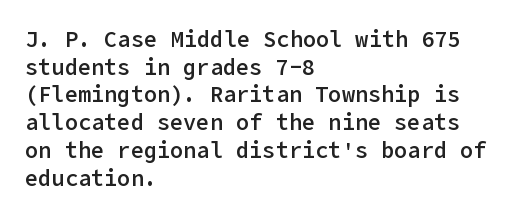
{"italic": "no", "bold": "semi", "underline": "no", "align": "left", "line_spacing": "normal", "line_spacing_ratio": 1.26, "letter_spacing": "normal", "letter_spacing_em": 0.0, "glyph_px": 22}
